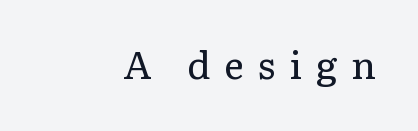
{"serif": "yes", "italic": "no", "bold": "no", "weight": "regular", "width": "normal", "stroke_contrast": "low", "x_height": "medium", "monospaced": "no", "underline": "no", "letter_spacing": "wide", "letter_spacing_em": 0.37, "glyph_px": 38}
